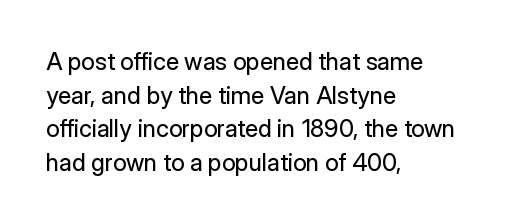
{"italic": "no", "bold": "no", "underline": "no", "align": "left", "line_spacing": "normal", "line_spacing_ratio": 1.4, "letter_spacing": "normal", "letter_spacing_em": 0.0, "glyph_px": 24}
